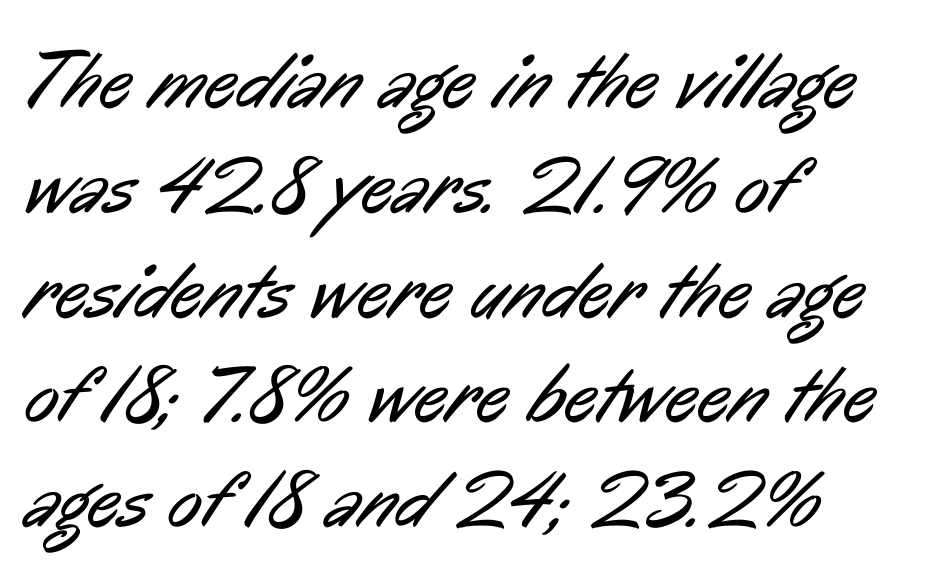
{"serif": "no", "bold": "no", "weight": "regular", "width": "condensed", "stroke_contrast": "low", "x_height": "medium", "monospaced": "no", "underline": "no", "align": "left", "line_spacing": "normal", "line_spacing_ratio": 1.31, "letter_spacing": "normal", "letter_spacing_em": 0.0, "glyph_px": 80}
